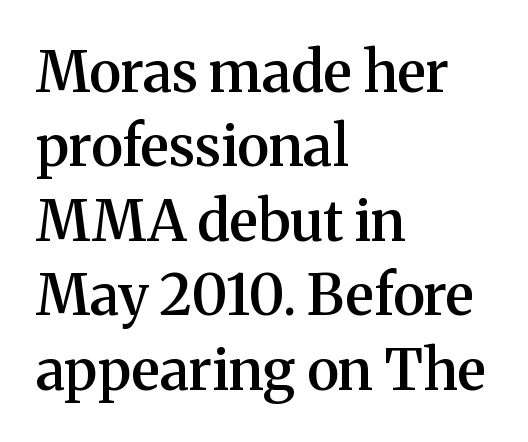
The tracking reads as untouched default to a designer's eye. Classification — serif. Summary of weight: moderately heavy, a semibold. The setting favours the left margin, as ordinary paragraphs usually do. Think of a printed novel: that variable character pitch is what you see here.
